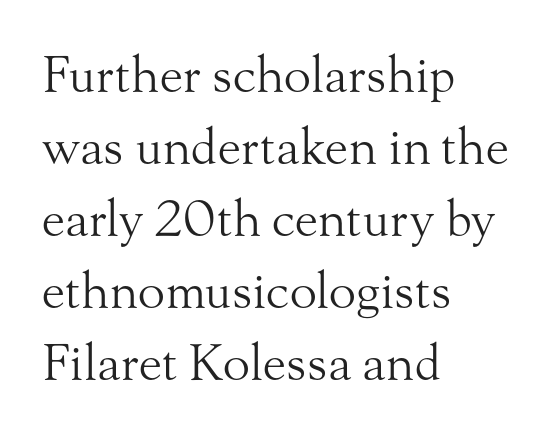
No word sits above an underline. Where is the straight margin? On the left. The face used here is rendered with its standard letterfit. Note the varied advance widths — an 'i' is clearly narrower than an 'm'.
